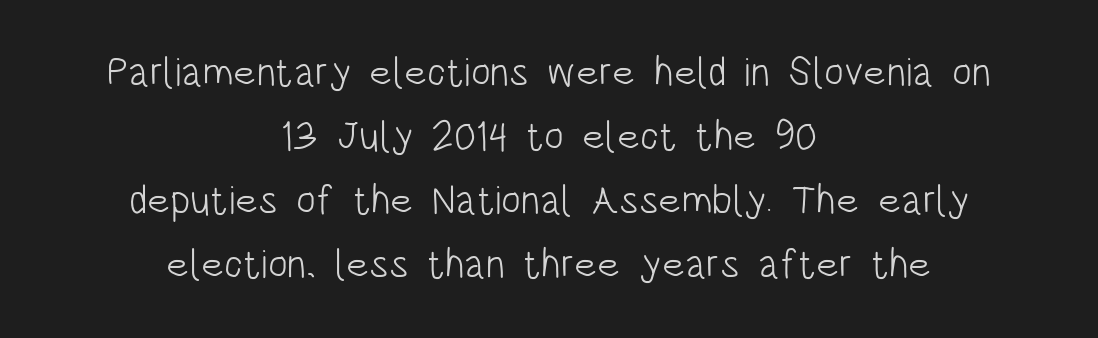
Q: Is the text bold? A: No.
Q: Is the text italic (slanted)? A: No, it is upright.
Q: Is the typeface a serif or a sans-serif typeface? A: Sans-serif.
Q: Is the text underlined? A: No.
Q: How is the paragraph aligned? A: Centered.
Q: Is the spacing between letters normal or unusually wide? A: Normal.
Q: Is the spacing between lines tight, normal or loose? A: Normal.
Q: Width (condensed, normal, or wide)? A: Condensed.
Q: Stroke contrast? A: Low.
Q: x-height? A: Large.
Q: Monospaced? A: No.
